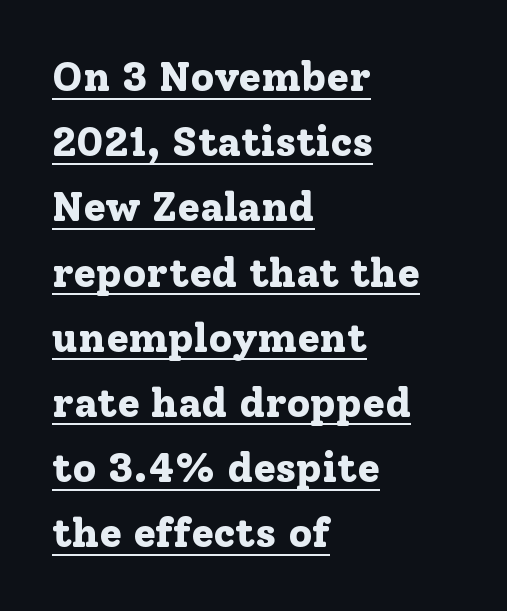
The face used here has the dense, thick strokes of a bold. Nothing unusual about the tracking: characters are spaced as the font intends. A baseline rule has been typeset under these characters. The letters carry serifs — small finishing strokes at the ends of their stems. Each line starts at the same left margin while the right side varies. Varying glyph widths throughout — classic text-font behaviour.
